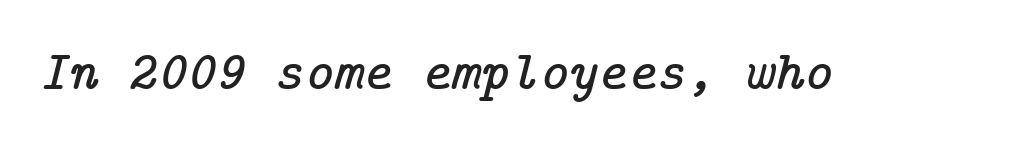
The image shows 56 px serif type, italic (leaning right); set normal letter spacing, not underlined; low stroke contrast and a medium x-height.
